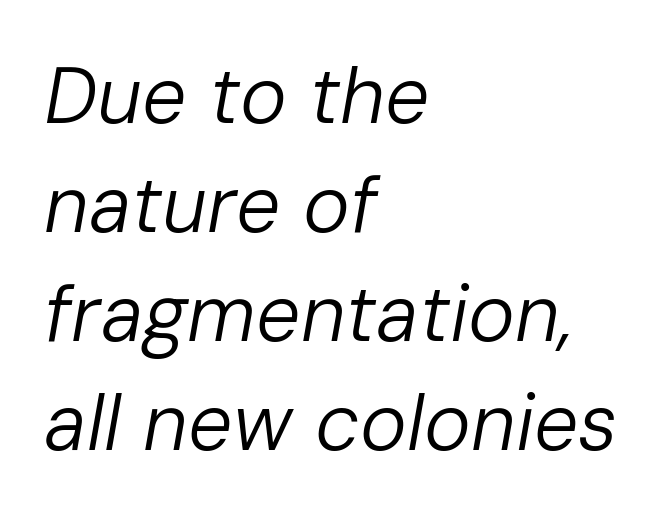
Heaviness? Minimal to ordinary, like unemphasized prose. A classic flush-left, rag-right setting is used for this passage. One glance says typical: line gaps are just what's usual. The passage shown leans; its letterforms are oblique.
